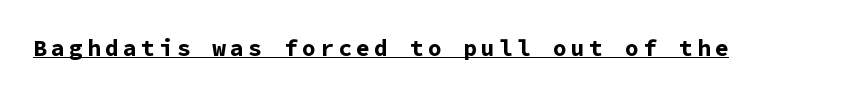
The image shows 23 px bold type, upright; set underlined.
